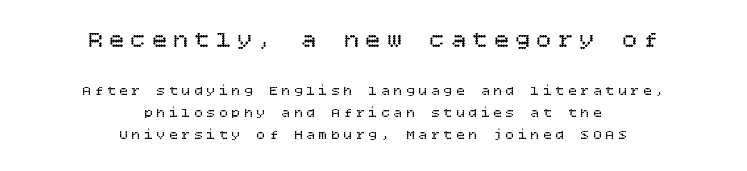
Q: Is the text bold? A: No.
Q: Is the text italic (slanted)? A: No, it is upright.
Q: Is the text underlined? A: No.
Q: How is the paragraph aligned? A: Centered.
Q: Is the spacing between letters normal or unusually wide? A: Unusually wide.
Q: Is the spacing between lines tight, normal or loose? A: Normal.
Q: Which block of text is set in a larger size, the first (top) or the second (bottom)? A: The first (top) one.
